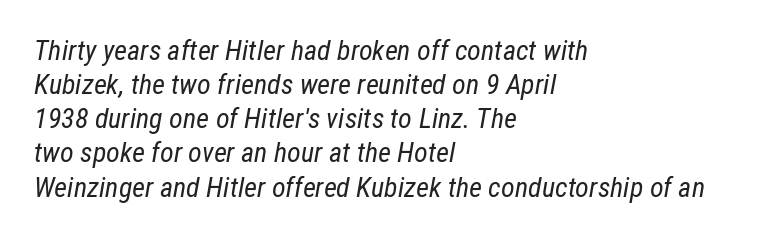
Decoration check: the copy has no underline. Slant detected: the letters are inclined. No extra ink here — the face is not bold. Spacing between characters is what you'd get straight out of the box. A student would call this left alignment; a typographer would say flush left, rag right. Proportional: the letters do not fall into vertical columns.
